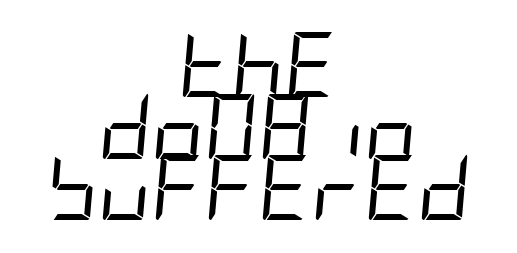
The image shows 65 px regular-weight, condensed type, italic (leaning right); set centered, tight line spacing (0.95x), normal letter spacing, not underlined; low stroke contrast and a large x-height.
